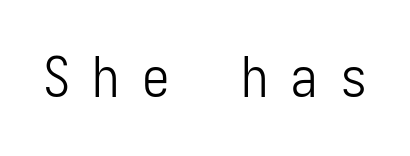
The image shows 55 px light, condensed sans-serif type, upright; set unusually wide letter spacing (+0.4 em), not underlined; low stroke contrast and a medium x-height.
